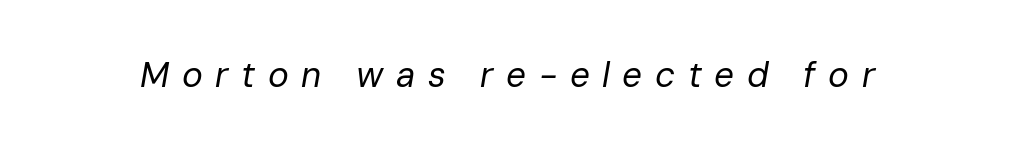
The letters look calm and open, with moderate or lighter stems. Type without underlining. The font's italic variant was chosen for this text. This sample has the flowing, uneven cadence of proportional lettering. The type is letterspaced generously, with wide tracking.
